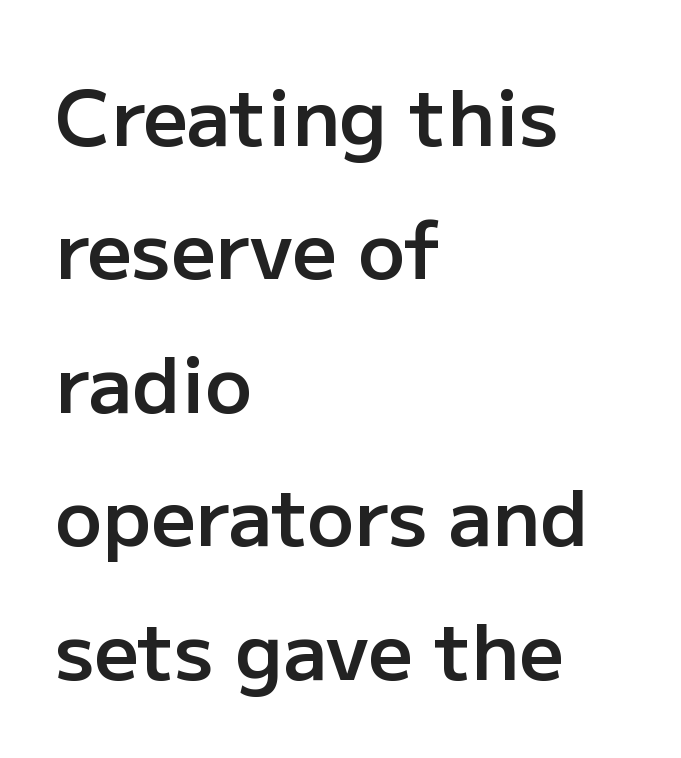
The image shows 78 px semibold sans-serif type, upright; set left-aligned, line spacing 1.71x, normal letter spacing, not underlined; low stroke contrast and a medium x-height.
